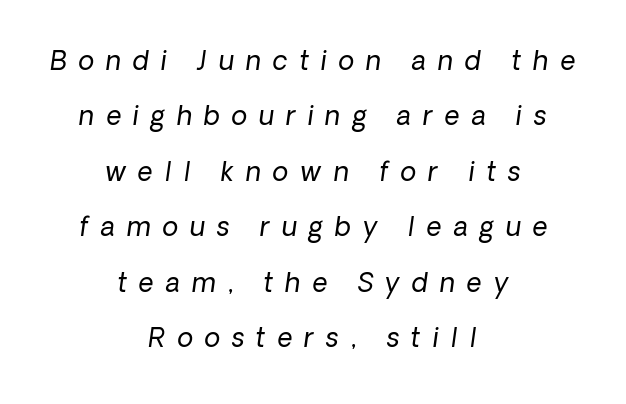
{"italic": "yes", "lean": "right", "slant_degrees": 8, "bold": "no", "underline": "no", "align": "center", "line_spacing": "loose", "line_spacing_ratio": 2.13, "letter_spacing": "wide", "letter_spacing_em": 0.46, "glyph_px": 26}
